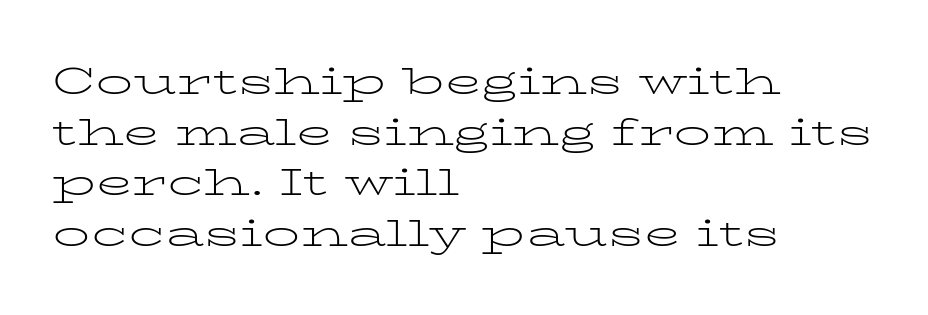
{"serif": "yes", "italic": "no", "bold": "no", "weight": "light", "width": "wide", "stroke_contrast": "low", "x_height": "medium", "monospaced": "no", "underline": "no", "align": "left", "line_spacing": "normal", "line_spacing_ratio": 1.37, "letter_spacing": "normal", "letter_spacing_em": 0.0, "glyph_px": 37}
